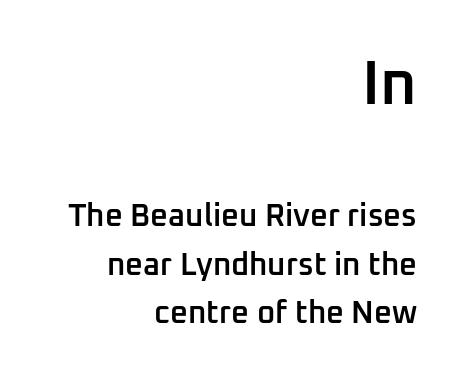
These lines are rendered in a variable-pitch font. Style check: upright. Every letter is mildly thick-stroked: semibold rather than bold. Character size in the leading block exceeds that of the trailing block.
